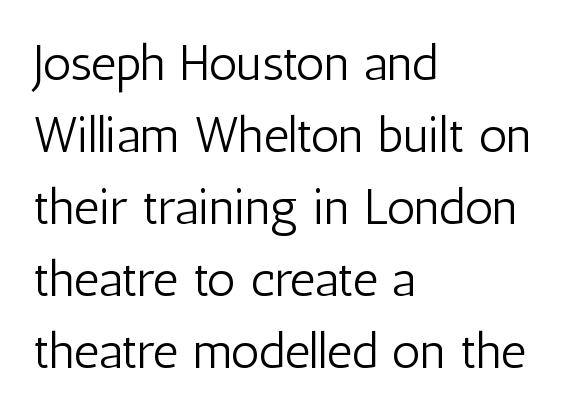
Q: Is the text bold? A: No.
Q: Is the text italic (slanted)? A: No, it is upright.
Q: Is the typeface a serif or a sans-serif typeface? A: Sans-serif.
Q: Is the text underlined? A: No.
Q: How is the paragraph aligned? A: Left-aligned.
Q: Is the spacing between letters normal or unusually wide? A: Normal.
Q: Is the spacing between lines tight, normal or loose? A: Normal.
Q: Width (condensed, normal, or wide)? A: Condensed.
Q: Stroke contrast? A: Low.
Q: x-height? A: Medium.
Q: Monospaced? A: No.
